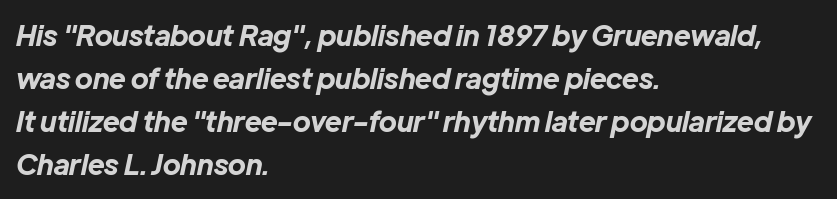
{"italic": "yes", "lean": "right", "slant_degrees": 12, "bold": "yes", "weight": "bold", "width": "normal", "stroke_contrast": "low", "x_height": "medium", "monospaced": "no", "underline": "no", "align": "left", "line_spacing": "normal", "line_spacing_ratio": 1.54, "letter_spacing": "normal", "letter_spacing_em": 0.0, "glyph_px": 28}
